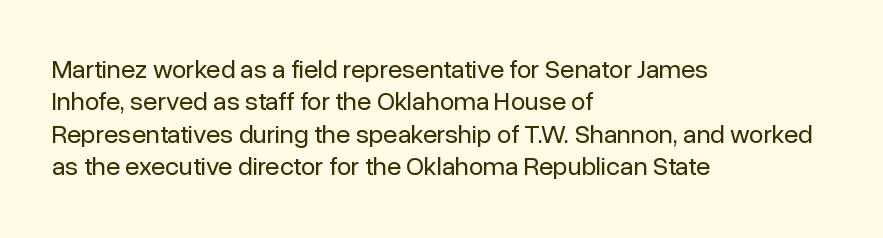
Q: Is the text bold? A: No.
Q: Is the text italic (slanted)? A: No, it is upright.
Q: Is the text underlined? A: No.
Q: How is the paragraph aligned? A: Left-aligned.
Q: Is the spacing between letters normal or unusually wide? A: Normal.
Q: Is the spacing between lines tight, normal or loose? A: Normal.
